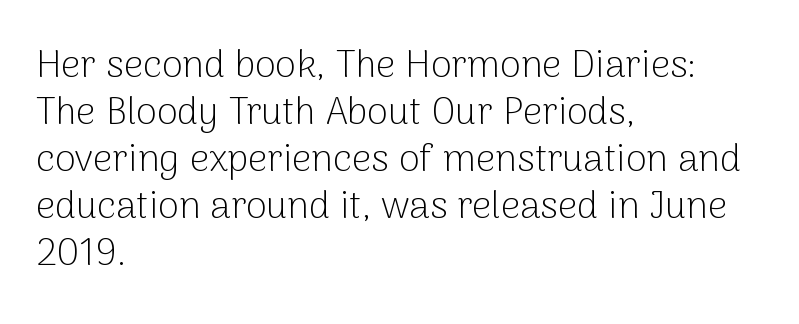
Q: Is the text bold? A: No.
Q: Is the text italic (slanted)? A: No, it is upright.
Q: Is the typeface a serif or a sans-serif typeface? A: Sans-serif.
Q: Is the text underlined? A: No.
Q: How is the paragraph aligned? A: Left-aligned.
Q: Is the spacing between letters normal or unusually wide? A: Normal.
Q: Width (condensed, normal, or wide)? A: Normal.
Q: Stroke contrast? A: Low.
Q: x-height? A: Medium.
Q: Monospaced? A: No.
